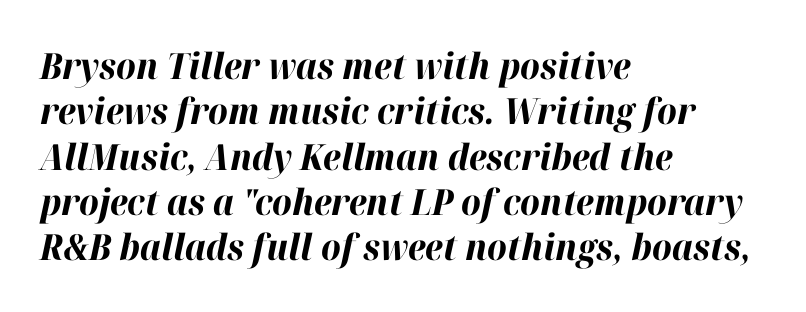
The image shows 36 px bold type, italic (leaning right); set left-aligned, normal line spacing (1.26x), normal letter spacing, not underlined; high stroke contrast and a medium x-height.
